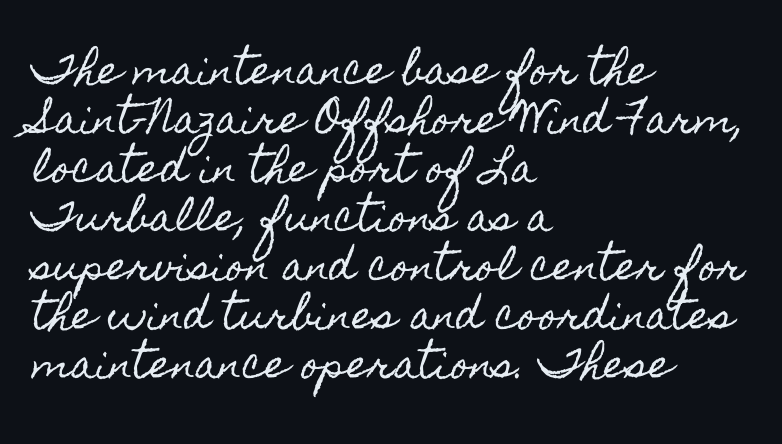
Leading matches the norm, producing a regular column. The string is rendered with underlining switched off. You could not count columns in this text — the font is proportionally spaced.
